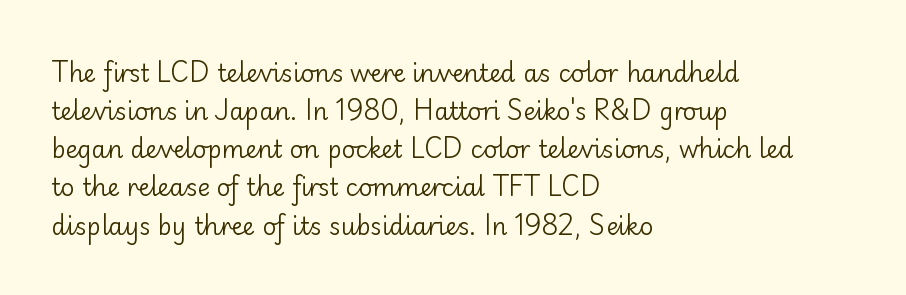
Q: Is the text bold? A: No.
Q: Is the text italic (slanted)? A: No, it is upright.
Q: Is the text underlined? A: No.
Q: How is the paragraph aligned? A: Left-aligned.
Q: Is the spacing between letters normal or unusually wide? A: Normal.
Q: Is the spacing between lines tight, normal or loose? A: Normal.
